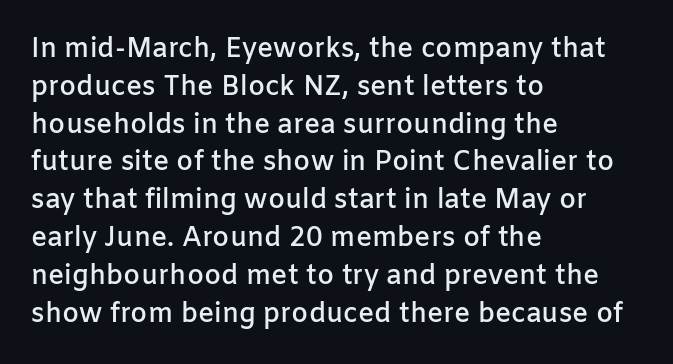
{"italic": "no", "bold": "semi", "underline": "no", "align": "left", "line_spacing": "normal", "line_spacing_ratio": 1.4, "letter_spacing": "normal", "letter_spacing_em": 0.0, "glyph_px": 27}
